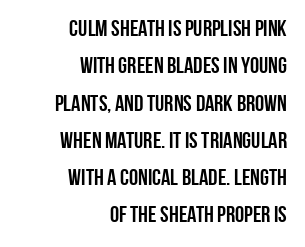
The image shows 23 px bold type, upright; set right-aligned, normal line spacing (1.62x), normal letter spacing, not underlined.
